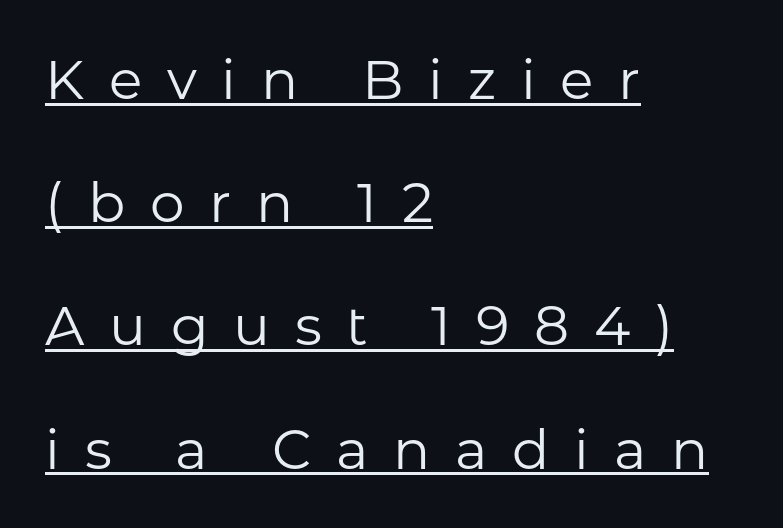
The image shows 55 px regular-weight sans-serif type, upright; set left-aligned, loose line spacing (2.24x), unusually wide letter spacing (+0.45 em), underlined; low stroke contrast and a medium x-height.
